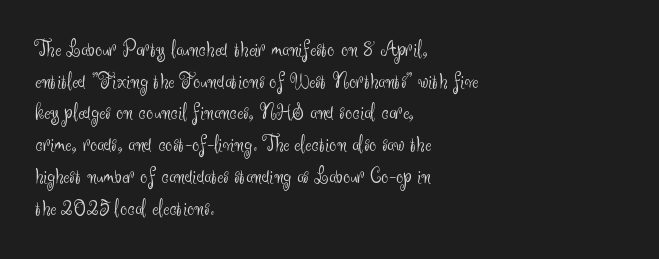
{"italic": "no", "bold": "no", "underline": "no", "align": "left", "line_spacing": "normal", "line_spacing_ratio": 1.38, "letter_spacing": "normal", "letter_spacing_em": 0.0, "glyph_px": 23}
